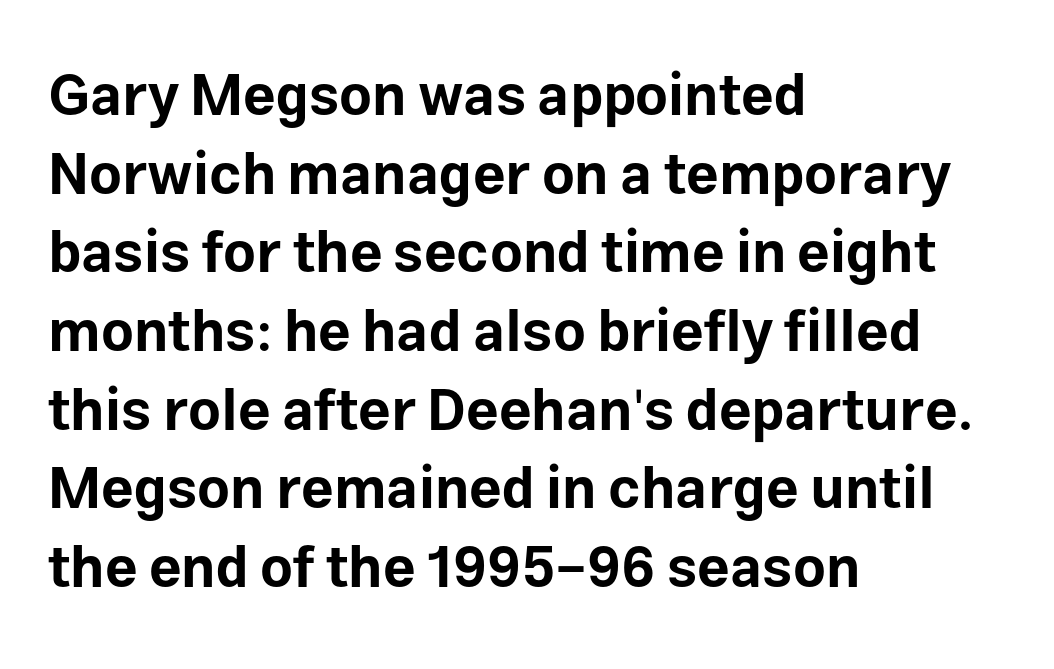
{"serif": "no", "italic": "no", "bold": "yes", "weight": "bold", "width": "normal", "stroke_contrast": "low", "x_height": "medium", "monospaced": "no", "underline": "no", "align": "left", "line_spacing": "normal", "line_spacing_ratio": 1.38, "letter_spacing": "normal", "letter_spacing_em": 0.0, "glyph_px": 57}
